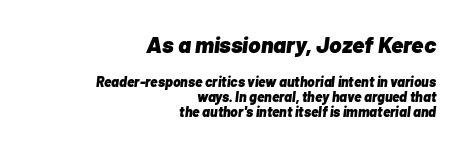
{"italic": "yes", "lean": "right", "slant_degrees": 7, "bold": "yes", "underline": "no", "align": "right", "line_spacing": "tight", "line_spacing_ratio": 1.08, "letter_spacing": "normal", "letter_spacing_em": 0.0, "larger_block": "first", "size_ratio": 1.64, "glyph_px": 23}
